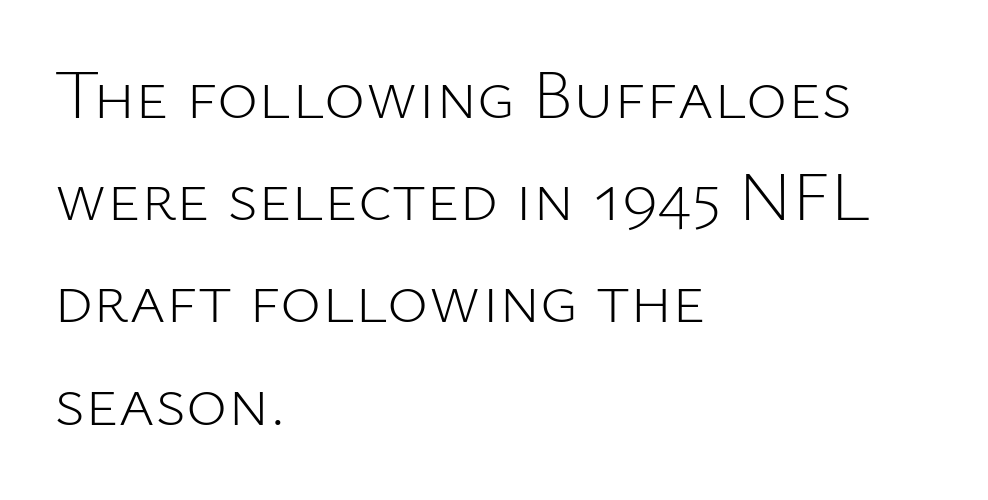
The image shows 70 px light sans-serif type, upright; set left-aligned, normal line spacing (1.46x), normal letter spacing, not underlined; low stroke contrast and a medium x-height.
